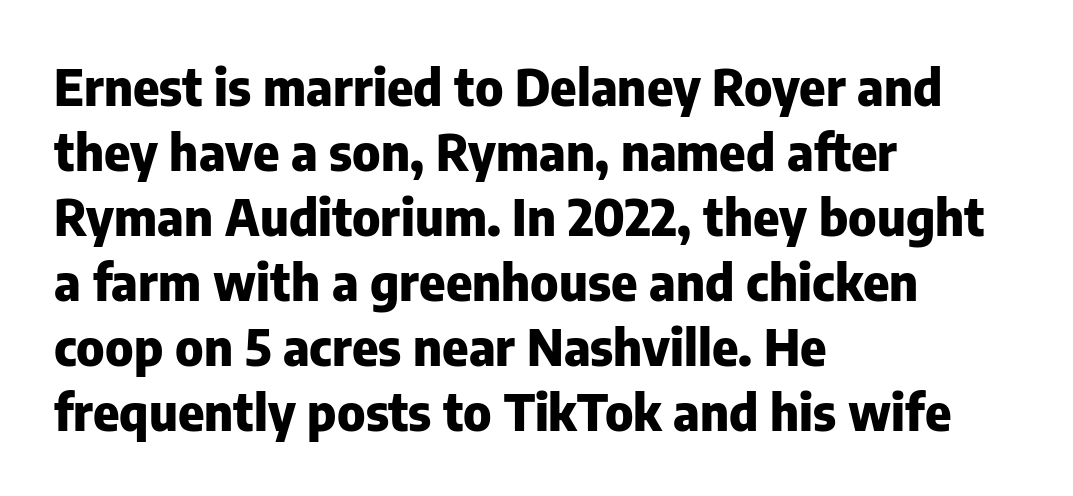
Q: Is the text bold? A: Yes.
Q: Is the text italic (slanted)? A: No, it is upright.
Q: Is the typeface a serif or a sans-serif typeface? A: Sans-serif.
Q: Is the text underlined? A: No.
Q: How is the paragraph aligned? A: Left-aligned.
Q: Is the spacing between letters normal or unusually wide? A: Normal.
Q: Is the spacing between lines tight, normal or loose? A: Normal.
Q: Width (condensed, normal, or wide)? A: Normal.
Q: Stroke contrast? A: Low.
Q: x-height? A: Medium.
Q: Monospaced? A: No.
